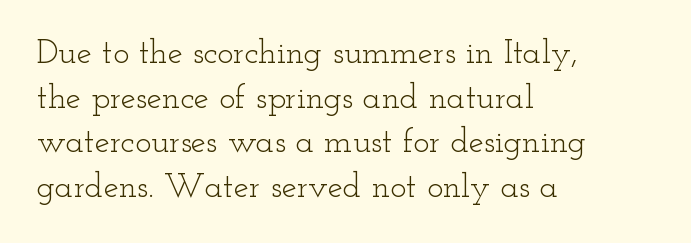
{"serif": "yes", "italic": "no", "bold": "no", "weight": "light", "width": "wide", "stroke_contrast": "low", "x_height": "small", "monospaced": "no", "underline": "no", "align": "left", "line_spacing": "normal", "line_spacing_ratio": 1.31, "letter_spacing": "normal", "letter_spacing_em": 0.0, "glyph_px": 34}
